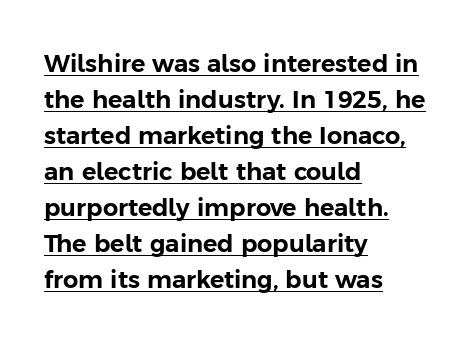
Q: Is the text italic (slanted)? A: No, it is upright.
Q: Is the text underlined? A: Yes.
Q: How is the paragraph aligned? A: Left-aligned.
Q: Is the spacing between letters normal or unusually wide? A: Normal.
Q: Is the spacing between lines tight, normal or loose? A: Normal.
